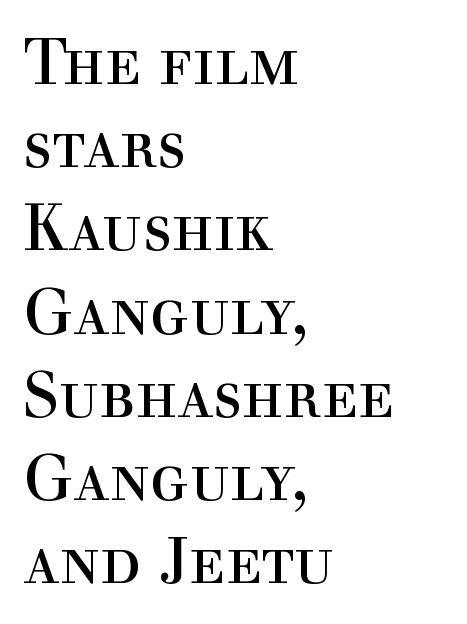
{"serif": "yes", "italic": "no", "bold": "no", "weight": "regular", "width": "normal", "x_height": "medium", "monospaced": "no", "underline": "no", "align": "left", "line_spacing": "normal", "line_spacing_ratio": 1.3, "letter_spacing": "normal", "letter_spacing_em": 0.0, "glyph_px": 64}
